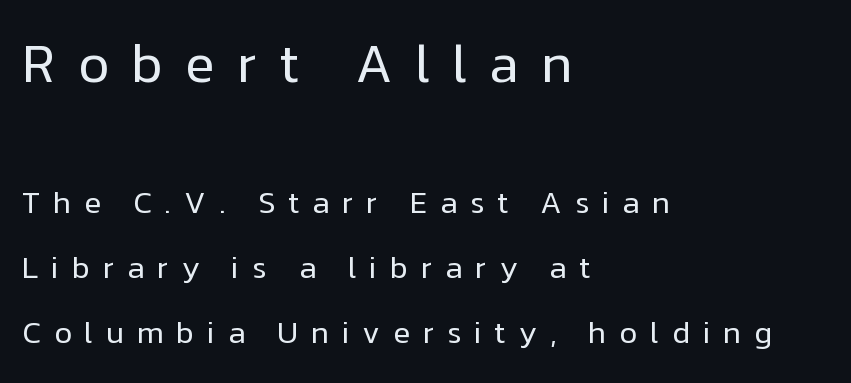
{"serif": "no", "italic": "no", "bold": "no", "weight": "regular", "width": "normal", "stroke_contrast": "low", "x_height": "medium", "monospaced": "no", "underline": "no", "align": "left", "line_spacing": "loose", "line_spacing_ratio": 2.09, "letter_spacing": "wide", "letter_spacing_em": 0.41, "larger_block": "first", "size_ratio": 1.74, "glyph_px": 54}
